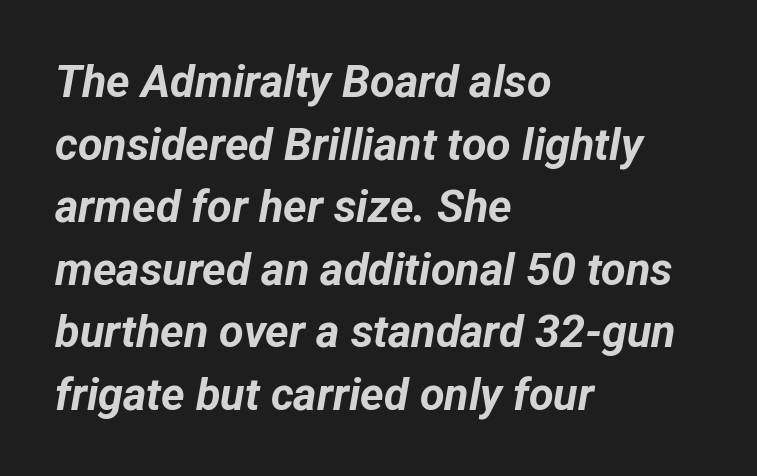
This is heavy type, rendered in bold. What's the leading like? Ordinary, nothing unusual. These lines stack with their left ends in a neat column. The specimen omits any rule beneath the text block's lines.
